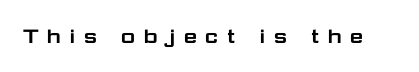
Q: Is the text italic (slanted)? A: No, it is upright.
Q: Is the text underlined? A: No.
Q: Is the spacing between letters normal or unusually wide? A: Unusually wide.
